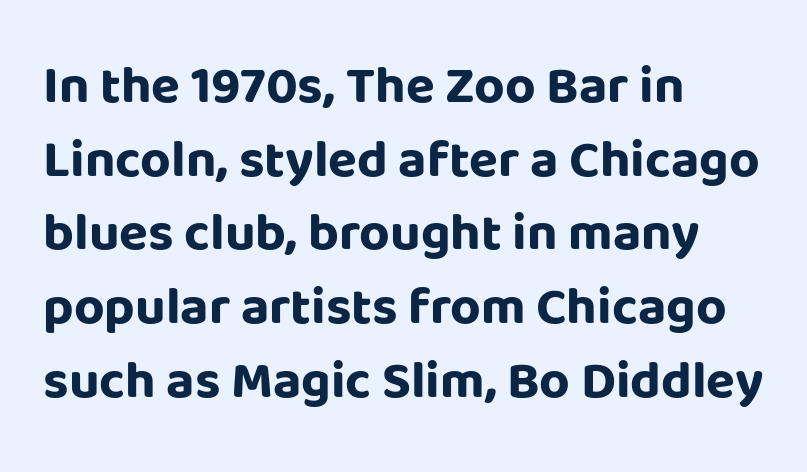
A sans-serif font was chosen for this passage. Weight: bold. Type without underlining. The space between consecutive lines is moderate.
